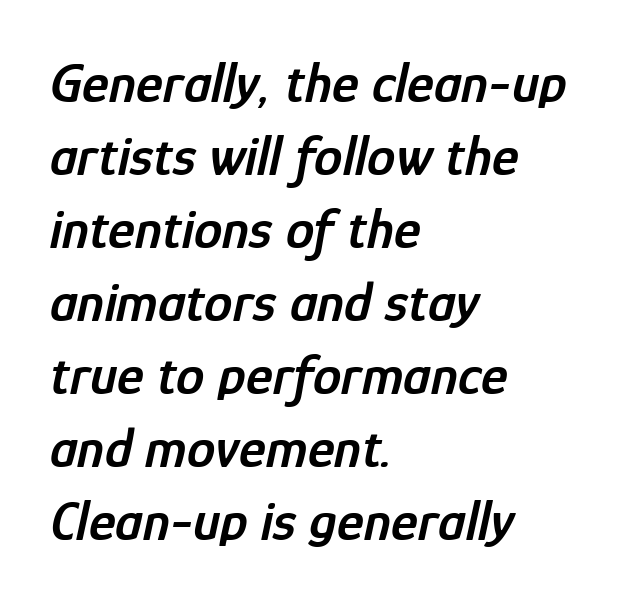
Q: Is the text bold? A: Semi-bold.
Q: Is the text italic (slanted)? A: Yes, it leans right by about 12 degrees.
Q: Is the text underlined? A: No.
Q: How is the paragraph aligned? A: Left-aligned.
Q: Is the spacing between letters normal or unusually wide? A: Normal.
Q: Is the spacing between lines tight, normal or loose? A: Normal.
Q: Width (condensed, normal, or wide)? A: Condensed.
Q: Stroke contrast? A: Low.
Q: x-height? A: Medium.
Q: Monospaced? A: No.
